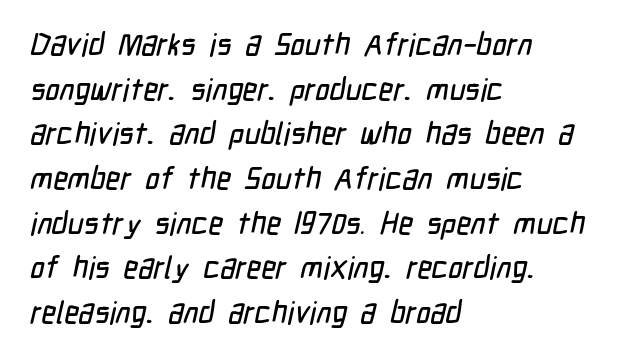
The letters advance in unequal steps, a hallmark of proportional type. Words appear dense and cohesive because spacing is normal. Nobody drew a line under any word here. This sample is left-justified, so line endings fall wherever the words run out. Classification — sans serif.
